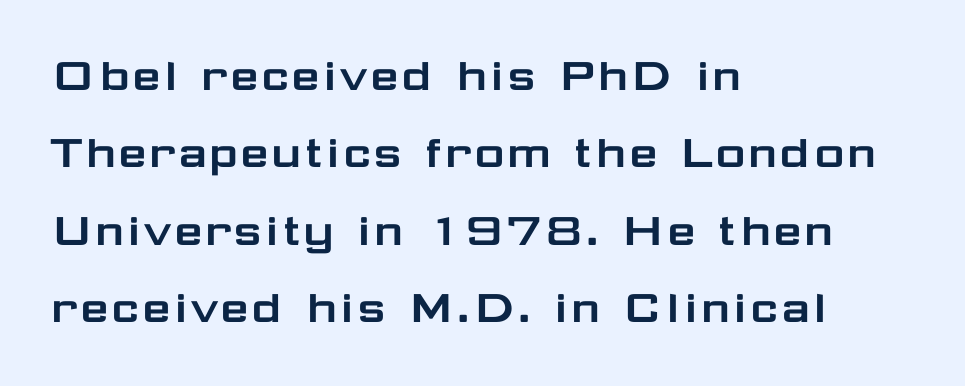
The image shows 52 px wide sans-serif type, upright; set left-aligned, normal line spacing (1.49x), normal letter spacing, not underlined; low stroke contrast and a medium x-height.
